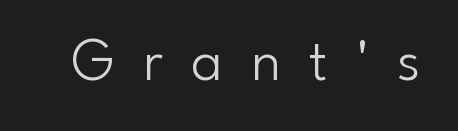
{"serif": "no", "italic": "no", "bold": "no", "weight": "light", "width": "normal", "stroke_contrast": "low", "x_height": "small", "monospaced": "no", "underline": "no", "letter_spacing": "wide", "letter_spacing_em": 0.46, "glyph_px": 61}
